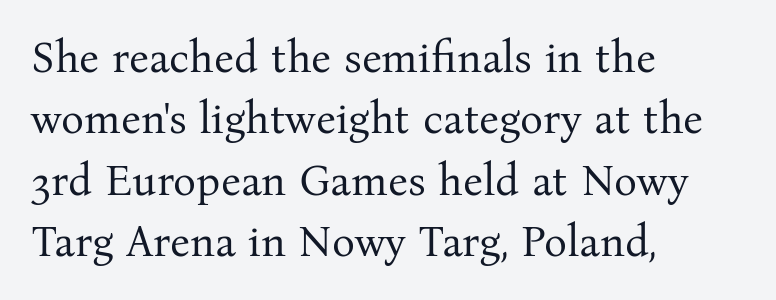
The image shows 43 px regular-weight serif type, upright; set left-aligned, normal line spacing (1.43x), normal letter spacing, not underlined; medium stroke contrast and a medium x-height.
